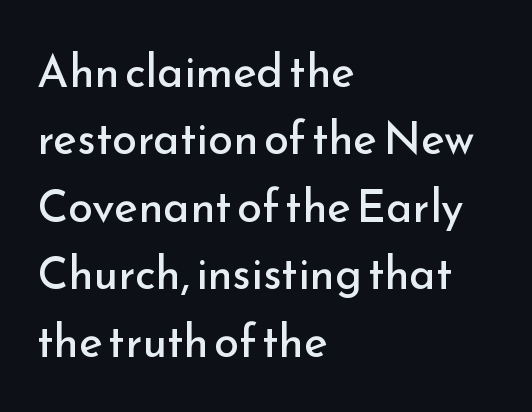
The image shows 45 px regular-weight sans-serif type, upright; set left-aligned, normal line spacing (1.5x), normal letter spacing, not underlined; low stroke contrast and a small x-height.
